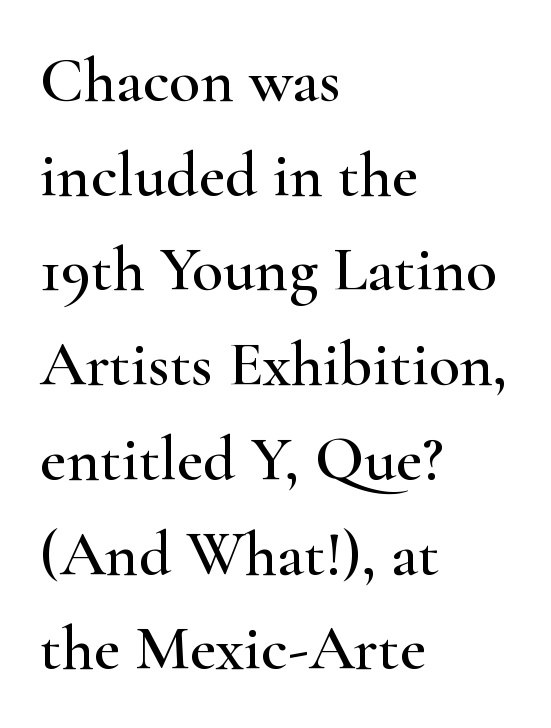
{"serif": "yes", "italic": "no", "width": "wide", "stroke_contrast": "high", "x_height": "small", "monospaced": "no", "underline": "no", "align": "left", "line_spacing": "normal", "line_spacing_ratio": 1.48, "letter_spacing": "normal", "letter_spacing_em": 0.0, "glyph_px": 64}
